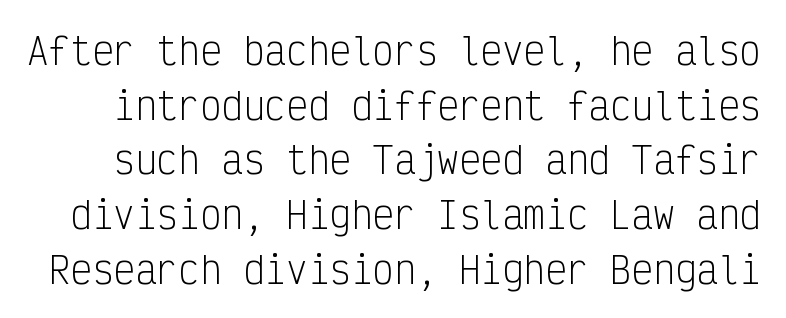
This sample uses a sans-serif face. The characters are drawn with everyday or finer stroke widths. Students, note that the glyphs here touch the page at normal intervals. Beneath every word, the page is bare. Each new line begins a customary step beneath the previous one. A typesetter would mark this as roman, not italic.
